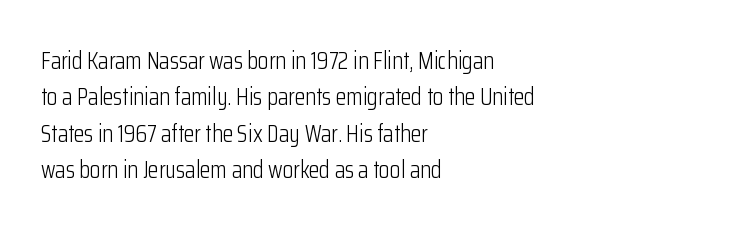
The foot of each line stays bare and open. These lines stack with their left ends in a neat column. Italic: no, the glyphs are upright roman. These lines sit exactly where default settings would place them.
